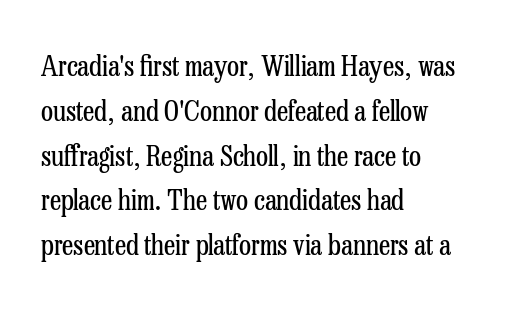
Stems and bowls with no extra thickness — not bold. What kind of face is this? One with serifs. No word sits above an underline. The typography opts for an upright posture over an oblique one. The paragraph has a hard left edge and a soft right edge.
